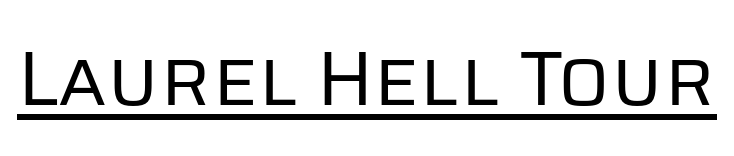
Character widths vary here, with narrow letters taking less room than wide ones. The typeface has the unassuming heft of standard copy or less. Type style note: lacks serifs. Here the glyphs are tracked normally, forming tight word shapes.
